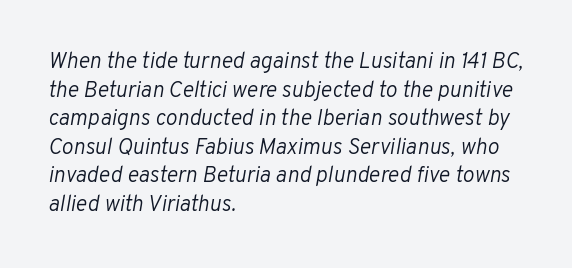
These lines were composed using italics. Successive baselines arrive at the customary interval. The strip under each line holds only bare page. Bold? No — there's no thickening of the strokes. Inter-character spacing is left at the font's built-in metrics. Alignment: flush left.
